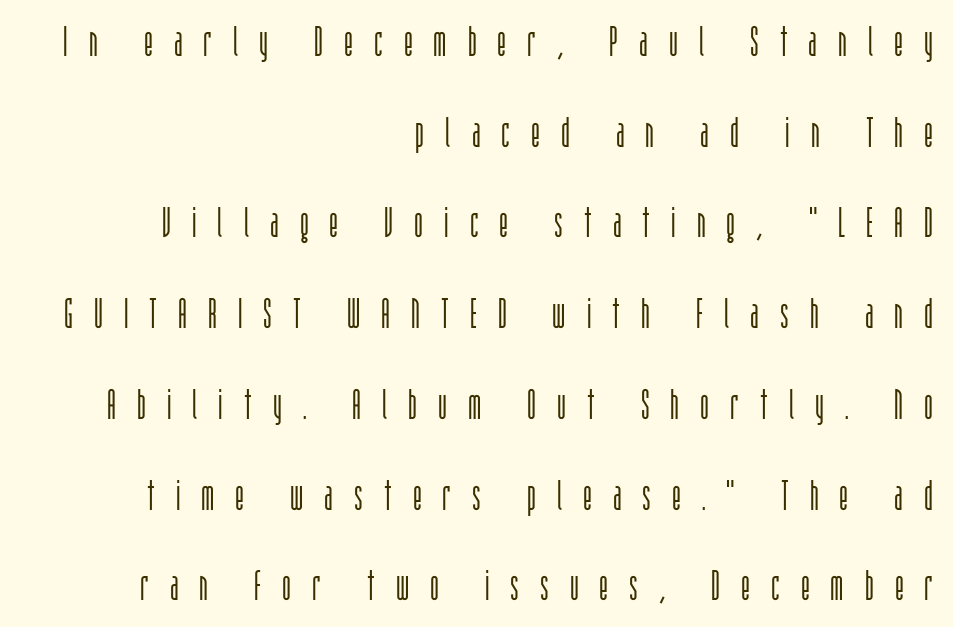
Q: Is the text bold? A: No.
Q: Is the text italic (slanted)? A: No, it is upright.
Q: Is the typeface a serif or a sans-serif typeface? A: Sans-serif.
Q: Is the text underlined? A: No.
Q: How is the paragraph aligned? A: Right-aligned.
Q: Is the spacing between letters normal or unusually wide? A: Unusually wide.
Q: Is the spacing between lines tight, normal or loose? A: Loose.
Q: Width (condensed, normal, or wide)? A: Condensed.
Q: Stroke contrast? A: Low.
Q: x-height? A: Large.
Q: Monospaced? A: No.
